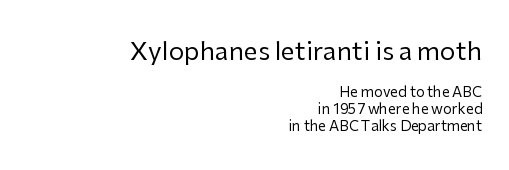
Posture: vertical. This rendering uses right alignment, leaving the left contour irregular. Bigger letters appear in the top chunk; the bottom chunk is reduced. Heaviness? Minimal to ordinary, like unemphasized prose.
